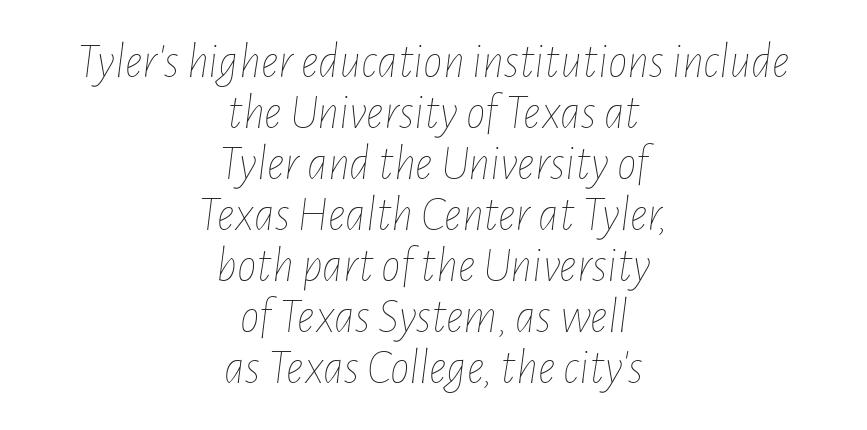
{"italic": "yes", "lean": "right", "slant_degrees": 7, "bold": "no", "weight": "thin", "width": "condensed", "stroke_contrast": "low", "x_height": "medium", "monospaced": "no", "underline": "no", "align": "center", "line_spacing": "tight", "line_spacing_ratio": 1.04, "letter_spacing": "normal", "letter_spacing_em": 0.0, "glyph_px": 49}
